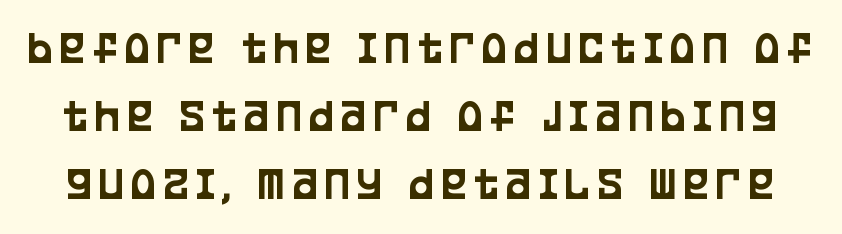
The image shows 47 px condensed sans-serif type, upright; set normal line spacing (1.45x), not underlined; low stroke contrast and a large x-height.
